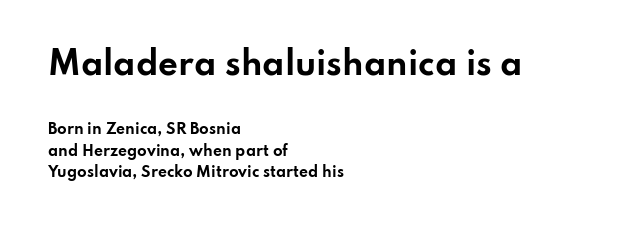
The image shows 31 px bold, wide sans-serif type, upright; set left-aligned, normal line spacing (1.55x), normal letter spacing, not underlined; the first (top) block is 2.21x larger; low stroke contrast and a small x-height.
